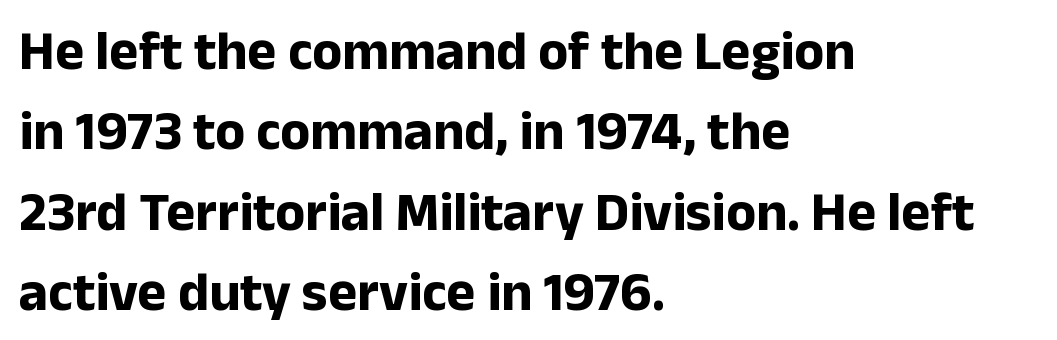
The image shows 55 px bold sans-serif type, upright; set left-aligned, normal line spacing (1.46x), normal letter spacing, not underlined; low stroke contrast and a medium x-height.
